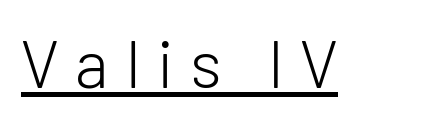
The typesetting does not lean heavy: it is not bold. The text was rendered using a sans face with plain stroke endings. These lines are rendered in a variable-pitch font. Posture: upright roman. Between one letter and the next there's a generous, obvious gap. Underlined type.
